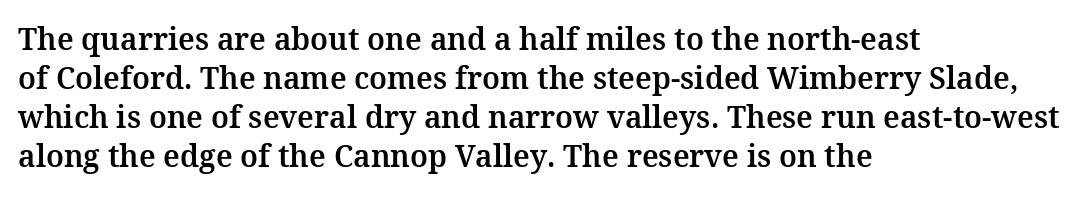
The image shows 30 px serif type, upright; set left-aligned, normal line spacing (1.3x), normal letter spacing, not underlined; medium stroke contrast and a medium x-height.
